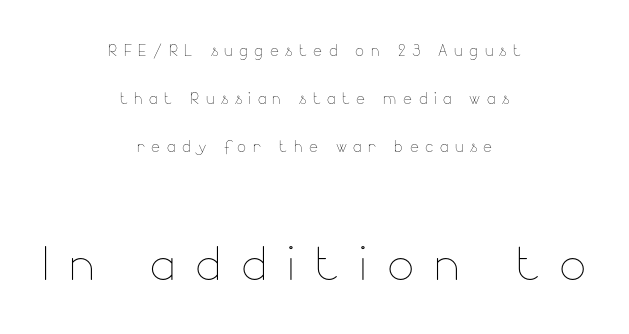
{"italic": "no", "bold": "no", "weight": "thin", "width": "normal", "stroke_contrast": "low", "x_height": "small", "monospaced": "no", "underline": "no", "align": "center", "line_spacing": "loose", "line_spacing_ratio": 2.28, "letter_spacing": "wide", "letter_spacing_em": 0.31, "larger_block": "second", "size_ratio": 3.05, "glyph_px": 64}
